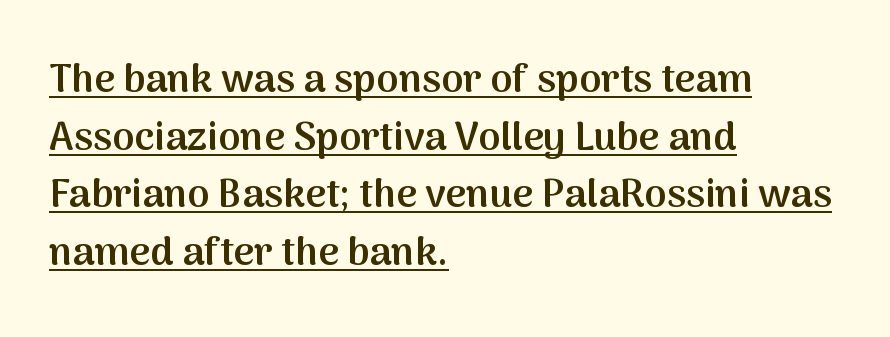
{"serif": "no", "italic": "no", "bold": "semi", "weight": "semibold", "width": "normal", "stroke_contrast": "medium", "x_height": "medium", "monospaced": "no", "underline": "yes", "align": "left", "line_spacing": "normal", "line_spacing_ratio": 1.44, "letter_spacing": "normal", "letter_spacing_em": 0.0, "glyph_px": 40}
